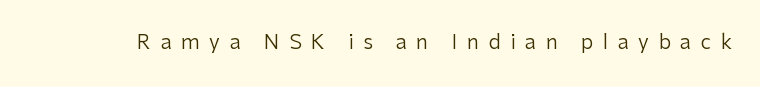
Q: Is the text bold? A: No.
Q: Is the text italic (slanted)? A: No, it is upright.
Q: Is the text underlined? A: No.
Q: Is the spacing between letters normal or unusually wide? A: Unusually wide.
